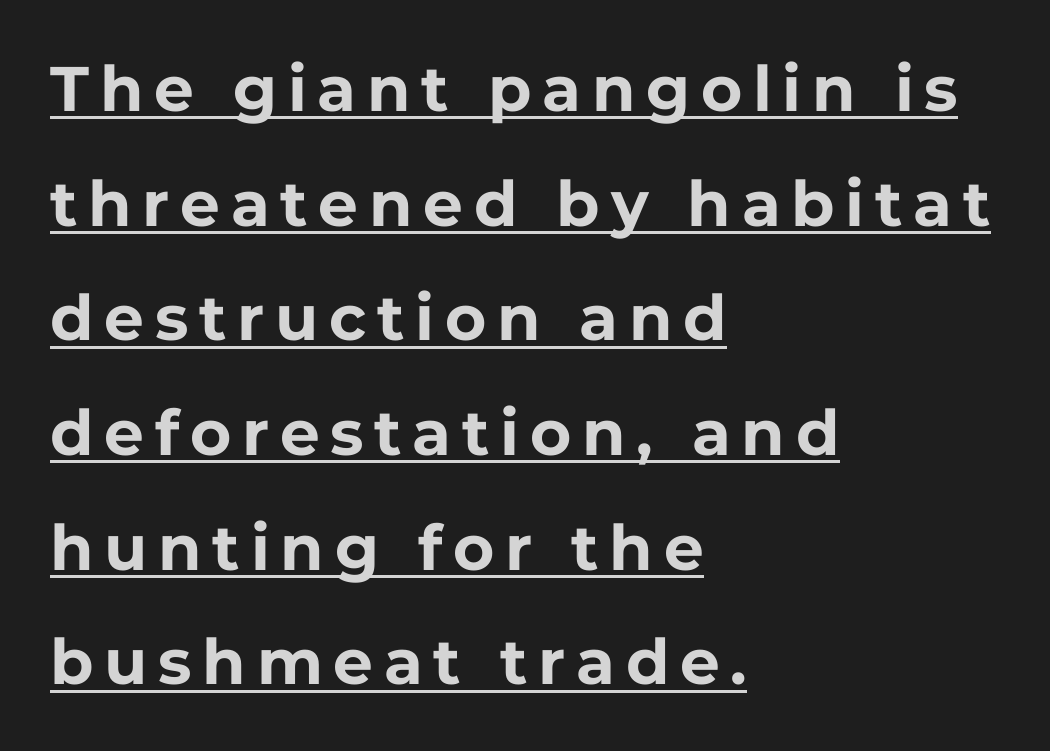
Q: Is the text bold? A: Yes.
Q: Is the text italic (slanted)? A: No, it is upright.
Q: Is the typeface a serif or a sans-serif typeface? A: Sans-serif.
Q: Is the text underlined? A: Yes.
Q: How is the paragraph aligned? A: Left-aligned.
Q: Width (condensed, normal, or wide)? A: Normal.
Q: Stroke contrast? A: Low.
Q: x-height? A: Medium.
Q: Monospaced? A: No.
